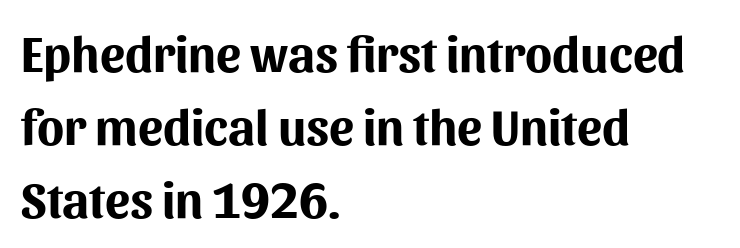
Proportional: the letters do not fall into vertical columns. Is there much room between lines? A standard amount, neither cramped nor airy. Font category for this specimen: sans-serif. There is no visible air inserted between adjacent glyphs. The lines are quadded left. Check under the words: just untouched page.
